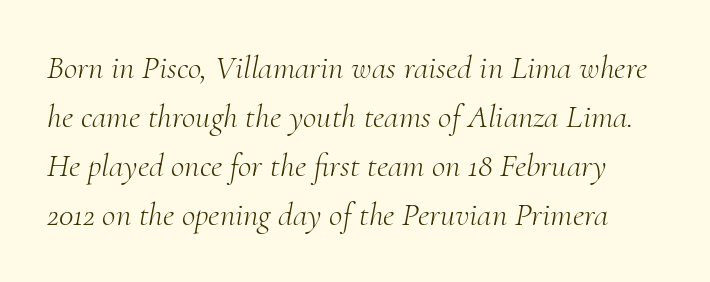
Q: Is the text bold? A: No.
Q: Is the text italic (slanted)? A: Yes, it leans right by about 10 degrees.
Q: Is the typeface a serif or a sans-serif typeface? A: Serif.
Q: Is the text underlined? A: No.
Q: Is the spacing between letters normal or unusually wide? A: Normal.
Q: Is the spacing between lines tight, normal or loose? A: Normal.
Q: Width (condensed, normal, or wide)? A: Normal.
Q: Stroke contrast? A: Medium.
Q: x-height? A: Small.
Q: Monospaced? A: No.
